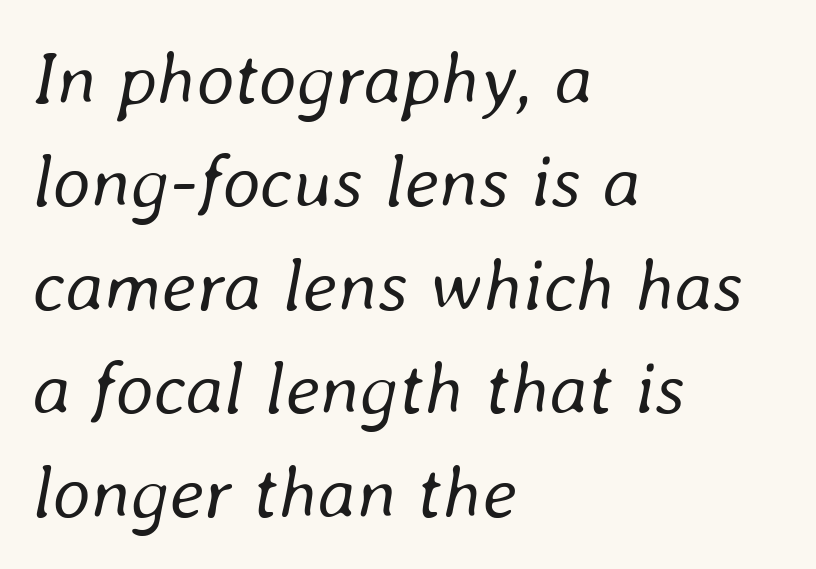
The image shows 75 px regular-weight type, italic (leaning right); set left-aligned, normal line spacing (1.38x), normal letter spacing, not underlined; low stroke contrast and a medium x-height.
